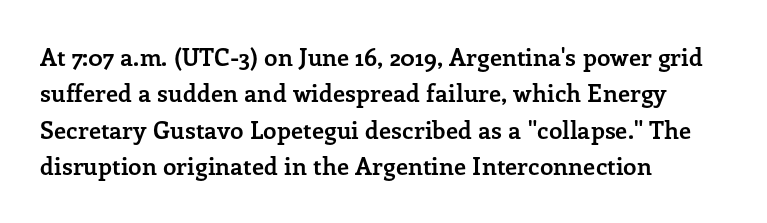
{"italic": "no", "bold": "yes", "underline": "no", "align": "left", "line_spacing": "normal", "line_spacing_ratio": 1.52, "letter_spacing": "normal", "letter_spacing_em": 0.0, "glyph_px": 24}
